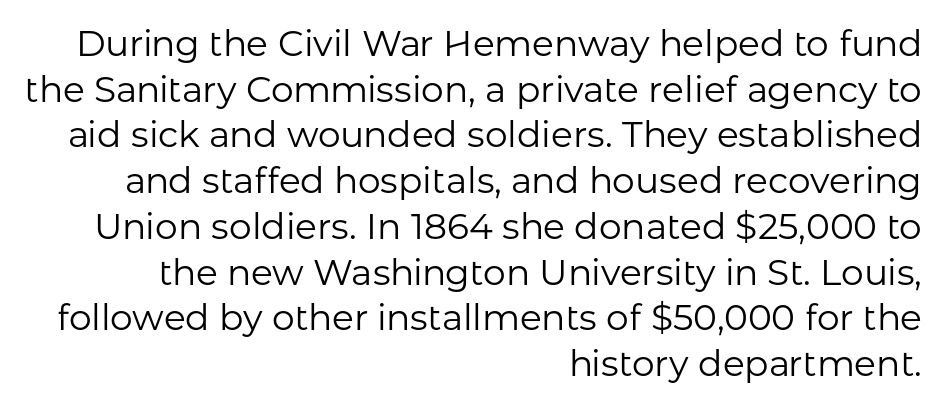
Q: Is the text bold? A: No.
Q: Is the text italic (slanted)? A: No, it is upright.
Q: Is the typeface a serif or a sans-serif typeface? A: Sans-serif.
Q: Is the text underlined? A: No.
Q: How is the paragraph aligned? A: Right-aligned.
Q: Is the spacing between letters normal or unusually wide? A: Normal.
Q: Is the spacing between lines tight, normal or loose? A: Normal.
Q: Width (condensed, normal, or wide)? A: Normal.
Q: Stroke contrast? A: Low.
Q: x-height? A: Medium.
Q: Monospaced? A: No.
